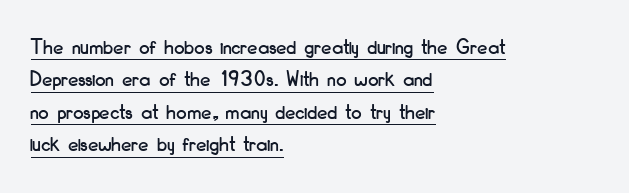
{"italic": "no", "underline": "yes", "align": "left", "line_spacing": "normal", "line_spacing_ratio": 1.41, "letter_spacing": "normal", "letter_spacing_em": 0.0, "glyph_px": 23}
